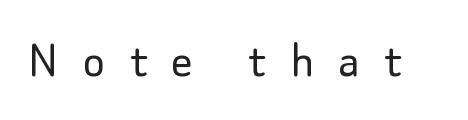
{"serif": "no", "italic": "no", "bold": "no", "weight": "light", "width": "normal", "stroke_contrast": "low", "x_height": "small", "monospaced": "no", "underline": "no", "letter_spacing": "wide", "letter_spacing_em": 0.46, "glyph_px": 53}
